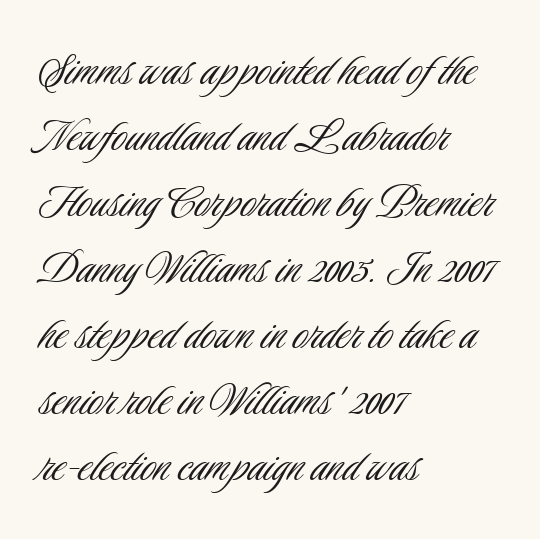
{"serif": "no", "bold": "no", "weight": "light", "width": "condensed", "stroke_contrast": "low", "x_height": "small", "monospaced": "no", "underline": "no", "align": "left", "line_spacing": "normal", "line_spacing_ratio": 1.27, "letter_spacing": "normal", "letter_spacing_em": 0.0, "glyph_px": 52}
